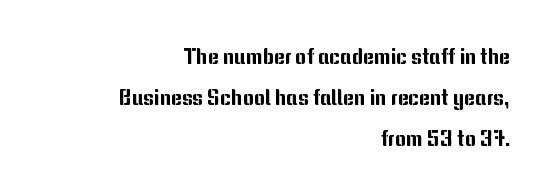
{"italic": "no", "underline": "no", "align": "right", "line_spacing": "loose", "line_spacing_ratio": 1.95, "letter_spacing": "normal", "letter_spacing_em": 0.0, "glyph_px": 21}
